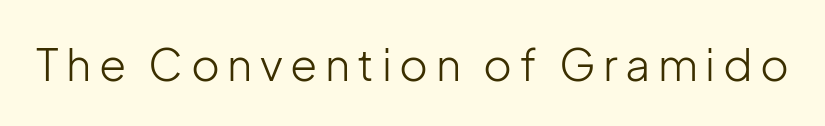
The face used here is proportionally spaced, like ordinary book or web type. Typographically, this falls in the sans-serif category. Any mark beneath the type? The region is blank. A quiet, ordinary-to-light weight characterises the typeface. Tall strokes in this sample are plumb rather than angled.
